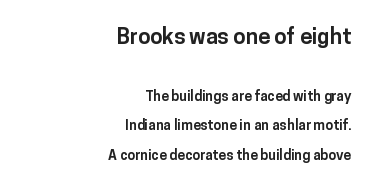
{"italic": "no", "bold": "yes", "underline": "no", "align": "right", "line_spacing": "loose", "line_spacing_ratio": 2.08, "letter_spacing": "normal", "letter_spacing_em": 0.0, "larger_block": "first", "size_ratio": 1.57, "glyph_px": 22}
